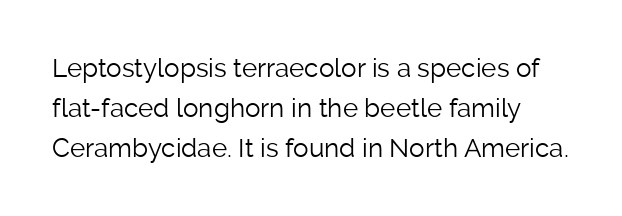
Q: Is the text bold? A: No.
Q: Is the text italic (slanted)? A: No, it is upright.
Q: Is the text underlined? A: No.
Q: Is the spacing between letters normal or unusually wide? A: Normal.
Q: Is the spacing between lines tight, normal or loose? A: Normal.
